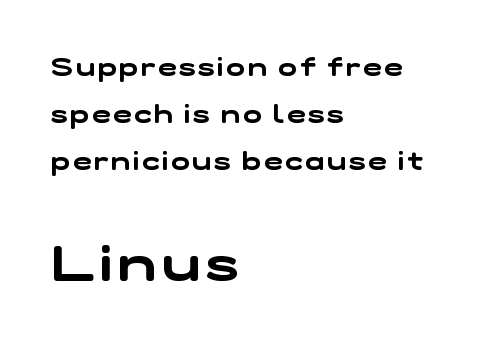
Q: Is the typeface a serif or a sans-serif typeface? A: Sans-serif.
Q: Is the text underlined? A: No.
Q: How is the paragraph aligned? A: Left-aligned.
Q: Which block of text is set in a larger size, the first (top) or the second (bottom)? A: The second (bottom) one.
Q: Width (condensed, normal, or wide)? A: Wide.
Q: Stroke contrast? A: Low.
Q: x-height? A: Medium.
Q: Monospaced? A: No.
